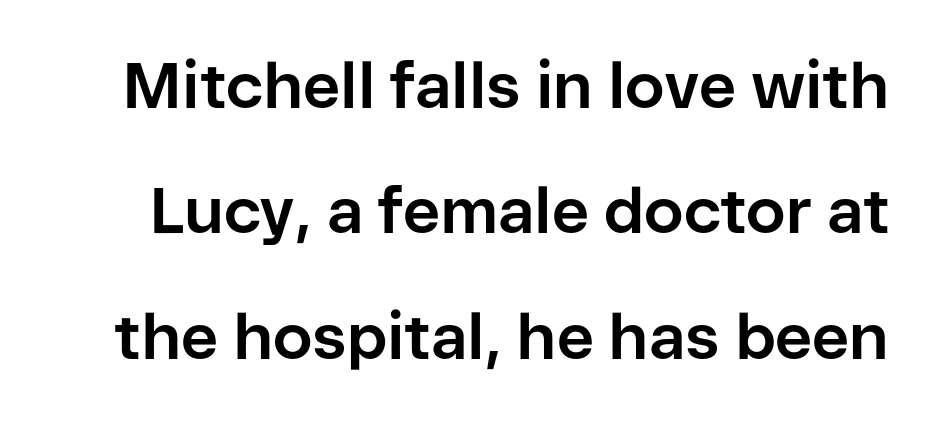
This rendering features lettering with no underline. Looks like regular typesetting: each glyph gets only the width it needs. The face used here has the dense, thick strokes of a bold. Characters follow at the spacing the type designer built in.
